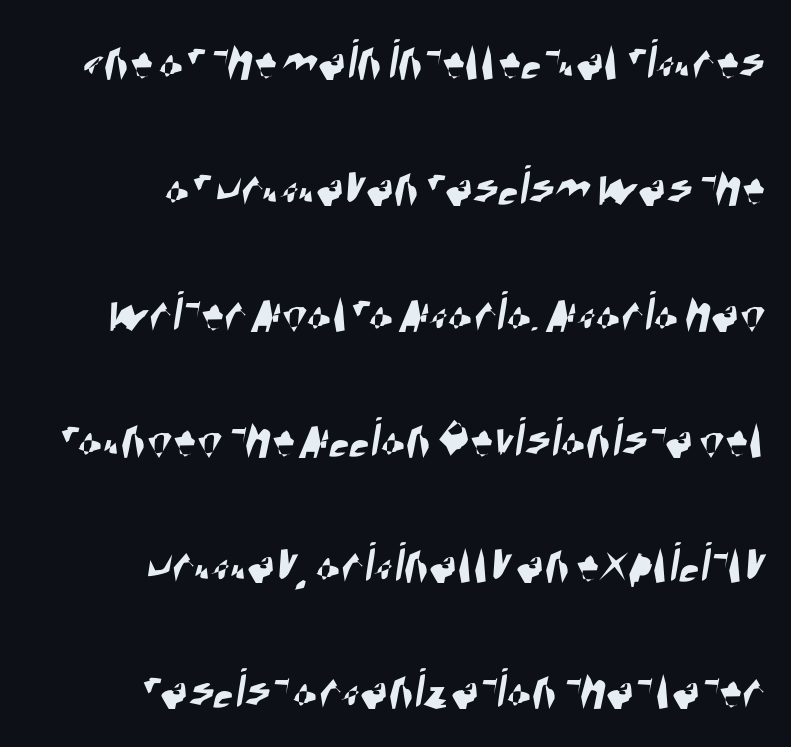
{"serif": "no", "width": "condensed", "stroke_contrast": "high", "x_height": "large", "monospaced": "no", "underline": "no", "align": "right", "line_spacing": "loose", "line_spacing_ratio": 2.17, "letter_spacing": "normal", "letter_spacing_em": 0.0, "glyph_px": 58}
